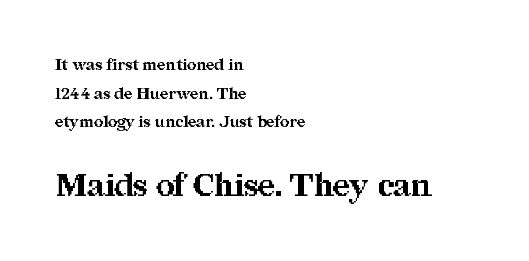
{"serif": "yes", "italic": "no", "bold": "yes", "weight": "bold", "width": "normal", "stroke_contrast": "medium", "x_height": "medium", "monospaced": "no", "underline": "no", "align": "left", "line_spacing_ratio": 1.79, "letter_spacing": "normal", "letter_spacing_em": 0.0, "larger_block": "second", "size_ratio": 2.0, "glyph_px": 32}
